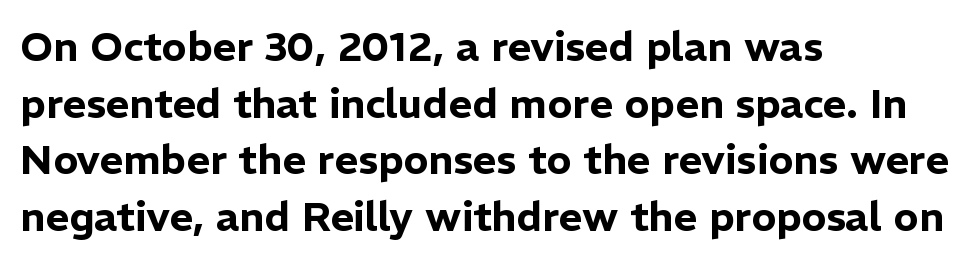
The image shows 41 px sans-serif type, upright; set left-aligned, normal line spacing (1.38x), normal letter spacing, not underlined; low stroke contrast and a medium x-height.
